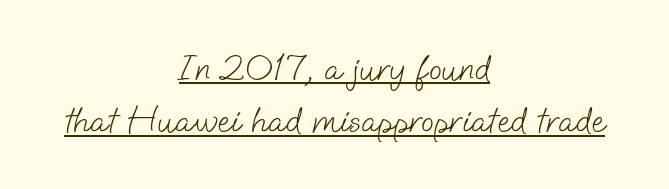
Q: Is the text bold? A: No.
Q: Is the typeface a serif or a sans-serif typeface? A: Sans-serif.
Q: Is the text underlined? A: Yes.
Q: How is the paragraph aligned? A: Centered.
Q: Is the spacing between letters normal or unusually wide? A: Normal.
Q: Is the spacing between lines tight, normal or loose? A: Normal.
Q: Width (condensed, normal, or wide)? A: Normal.
Q: Stroke contrast? A: Low.
Q: x-height? A: Small.
Q: Monospaced? A: No.
